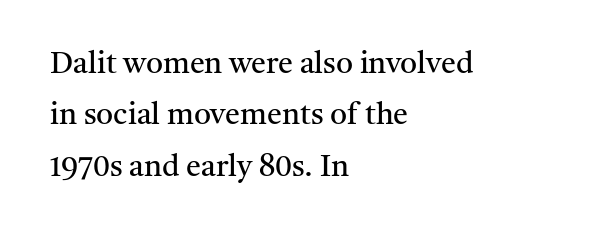
This sample has the flowing, uneven cadence of proportional lettering. Weight: in the light-to-regular range. Nothing unusual about the tracking: characters are spaced as the font intends. Designer's note — italics off, roman on. Descenders are the only things crossing below the line.
